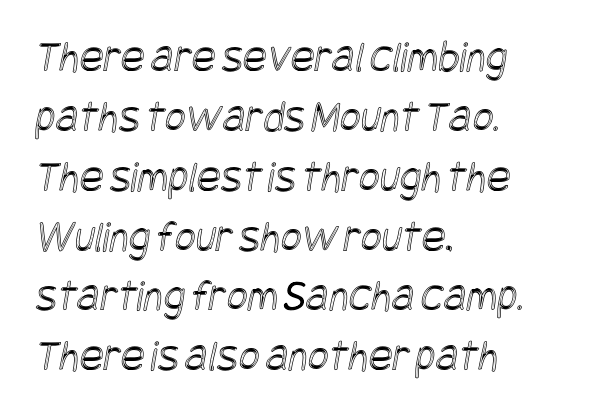
Underline: absent. If you measured baseline to baseline, you'd find a middling distance. Line starts are locked; line ends wander. Observe the ordinary spacing: letters are neighbours, not strangers.
